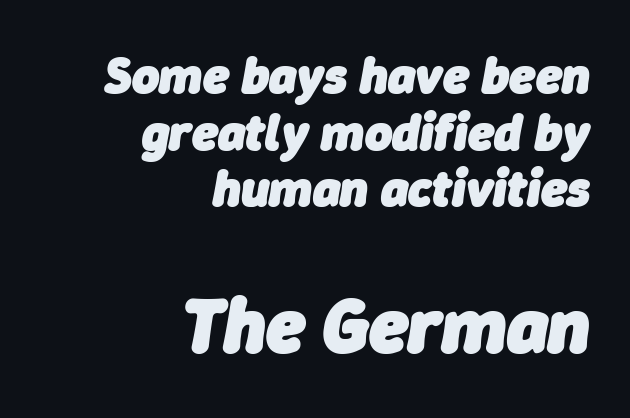
The image shows 78 px heavy type, italic (leaning right); set right-aligned, tight line spacing (1.09x), normal letter spacing, not underlined; the second (bottom) block is 1.5x larger; low stroke contrast and a medium x-height.
